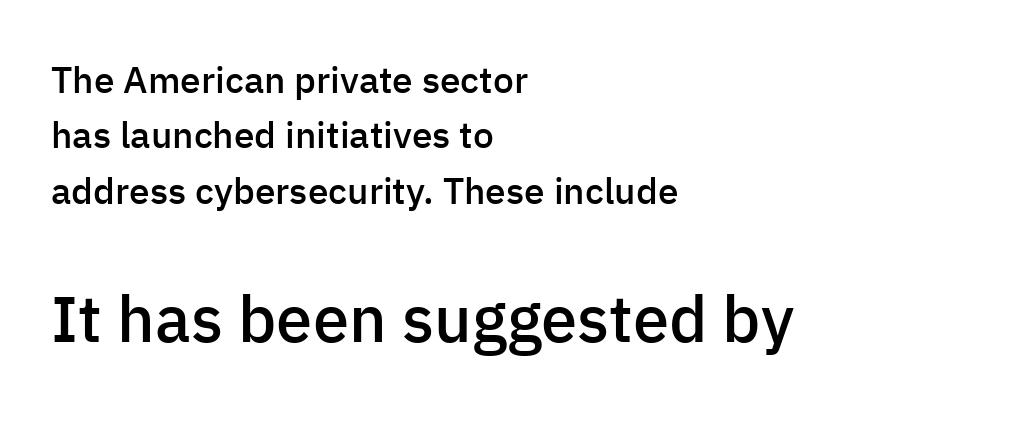
{"serif": "no", "italic": "no", "bold": "semi", "weight": "semibold", "width": "normal", "stroke_contrast": "low", "x_height": "medium", "monospaced": "no", "underline": "no", "align": "left", "line_spacing": "normal", "line_spacing_ratio": 1.5, "letter_spacing": "normal", "letter_spacing_em": 0.0, "larger_block": "second", "size_ratio": 1.76, "glyph_px": 65}
